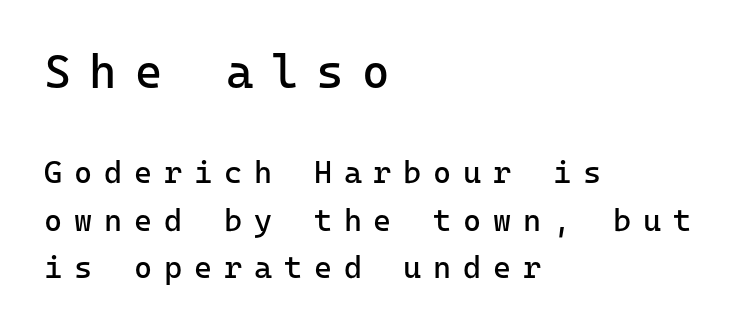
The image shows 47 px regular-weight sans-serif type, upright; set left-aligned, normal line spacing (1.54x), unusually wide letter spacing (+0.38 em), not underlined; the first (top) block is 1.52x larger; low stroke contrast and a medium x-height.
